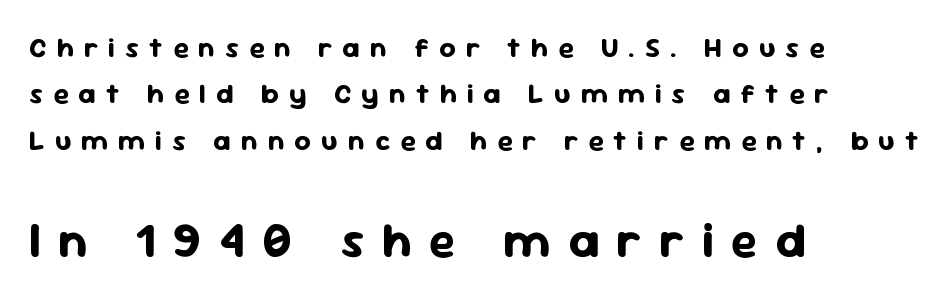
{"serif": "no", "italic": "no", "bold": "yes", "weight": "bold", "width": "normal", "stroke_contrast": "low", "x_height": "medium", "monospaced": "no", "underline": "no", "align": "left", "line_spacing": "normal", "line_spacing_ratio": 1.66, "letter_spacing": "wide", "letter_spacing_em": 0.36, "larger_block": "second", "size_ratio": 1.75, "glyph_px": 49}
